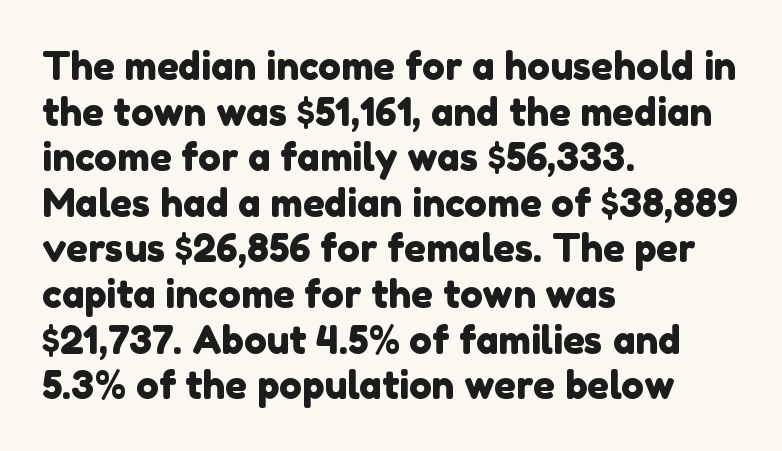
Q: Is the typeface a serif or a sans-serif typeface? A: Sans-serif.
Q: Is the text underlined? A: No.
Q: How is the paragraph aligned? A: Left-aligned.
Q: Is the spacing between letters normal or unusually wide? A: Normal.
Q: Width (condensed, normal, or wide)? A: Normal.
Q: Stroke contrast? A: Low.
Q: x-height? A: Medium.
Q: Monospaced? A: No.
